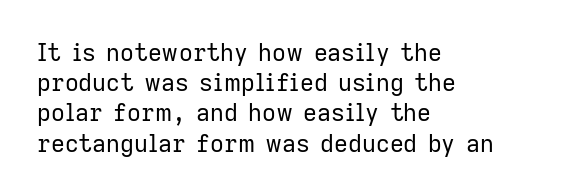
{"italic": "no", "bold": "no", "underline": "no", "align": "left", "line_spacing": "normal", "line_spacing_ratio": 1.26, "letter_spacing": "normal", "letter_spacing_em": 0.0, "glyph_px": 24}
